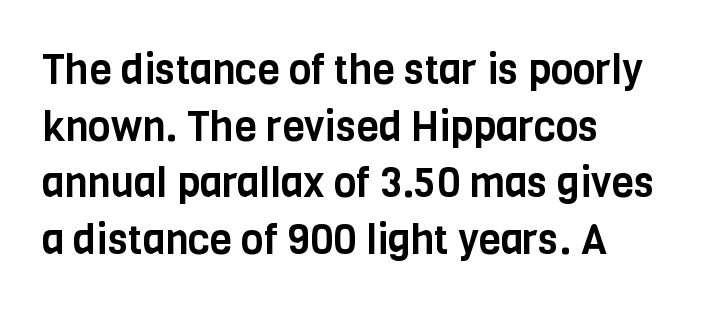
The lines in this sample share a left origin and differ only in where they stop. Glance below the letters and you will spot only blank space. The face used here is rendered with its standard letterfit. Normally led — the rows are evenly, conventionally spaced. Character widths vary here, with narrow letters taking less room than wide ones. This is sans-serif lettering, the kind often seen on screens and signage.
